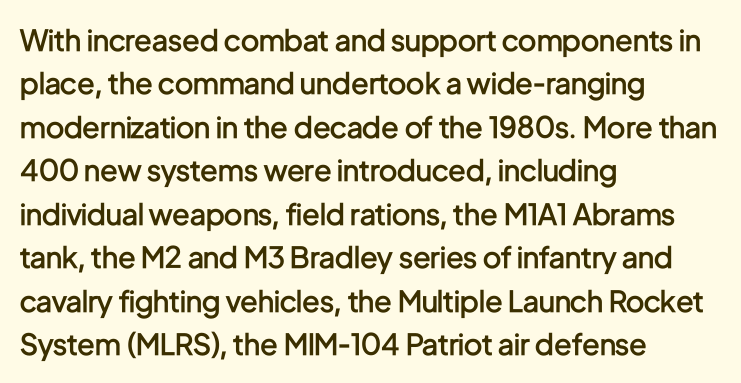
The image shows 29 px semibold, condensed sans-serif type, upright; set left-aligned, normal line spacing (1.5x), normal letter spacing, not underlined; low stroke contrast and a medium x-height.
